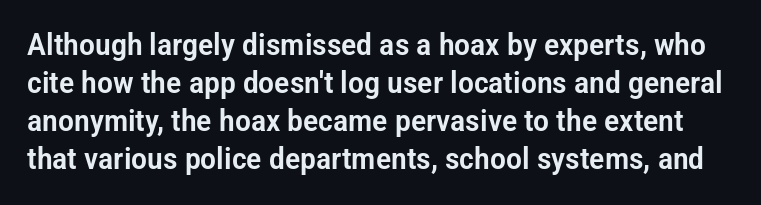
The image shows 30 px condensed sans-serif type, upright; set normal line spacing (1.27x), normal letter spacing, not underlined; low stroke contrast and a medium x-height.
